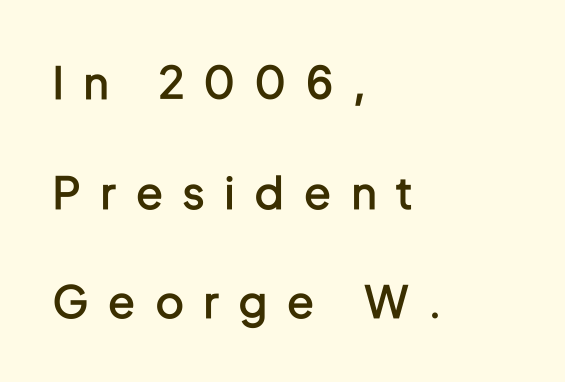
{"serif": "no", "italic": "no", "bold": "semi", "weight": "semibold", "width": "condensed", "stroke_contrast": "low", "x_height": "medium", "monospaced": "no", "underline": "no", "align": "left", "line_spacing": "loose", "line_spacing_ratio": 2.49, "letter_spacing": "wide", "letter_spacing_em": 0.47, "glyph_px": 44}
